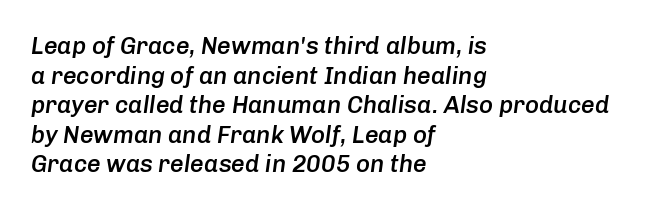
A fair bit of extra ink — the face is semibold, not bold. Only glyphs here, with clear space below each row. Look at the tracking — it's just the regular setting, nothing added. Does the copy run flush right? No — it runs flush left.
